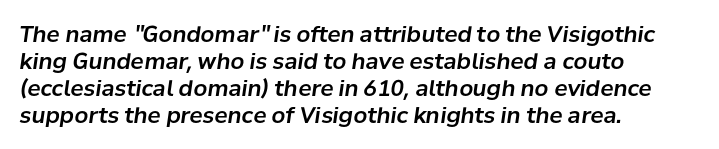
A typesetter would call this zero additional tracking. The paragraph shown leans on its left margin. Notice how the stems are inclined rather than vertical — that's the hallmark of italics. The foot of each line stays bare and open.
